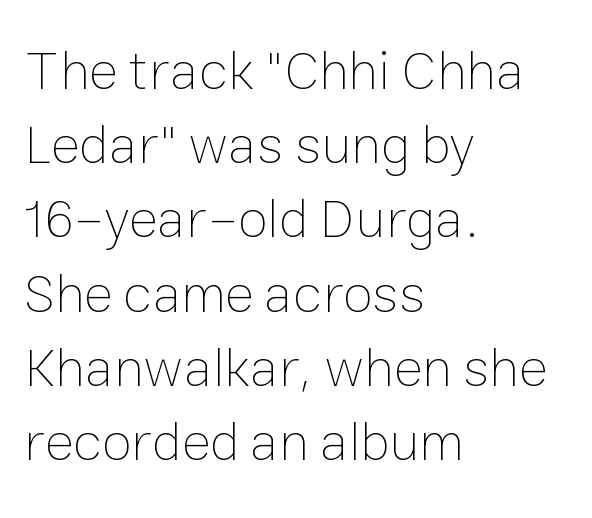
The face used here is proportionally spaced, like ordinary book or web type. This sample keeps an unexceptional amount of space between lines. The axis of the letterforms is exactly vertical. A bare baseline throughout the passage. Left-aligned paragraph, ragged on the right.
